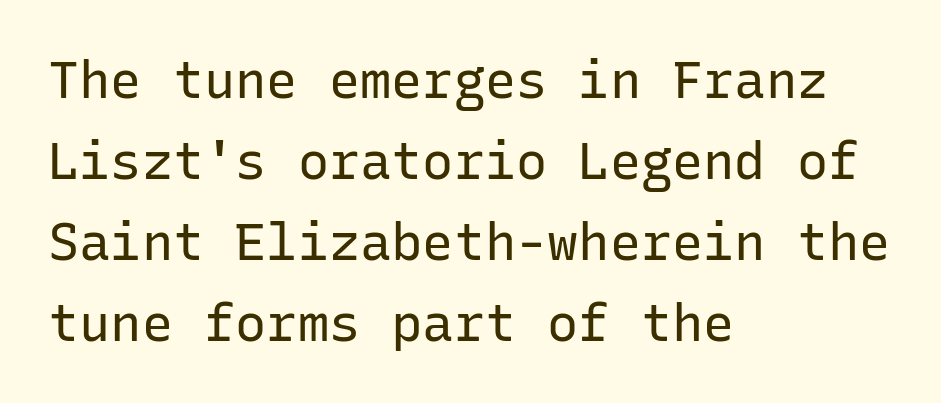
{"serif": "no", "italic": "no", "bold": "no", "weight": "regular", "width": "normal", "stroke_contrast": "low", "x_height": "medium", "monospaced": "yes", "underline": "no", "align": "left", "line_spacing": "normal", "line_spacing_ratio": 1.56, "letter_spacing": "normal", "letter_spacing_em": 0.0, "glyph_px": 52}
